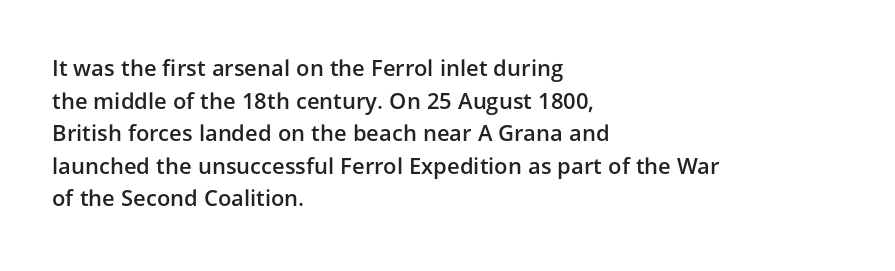
{"italic": "no", "bold": "semi", "underline": "no", "align": "left", "line_spacing": "normal", "line_spacing_ratio": 1.48, "letter_spacing": "normal", "letter_spacing_em": 0.0, "glyph_px": 22}
